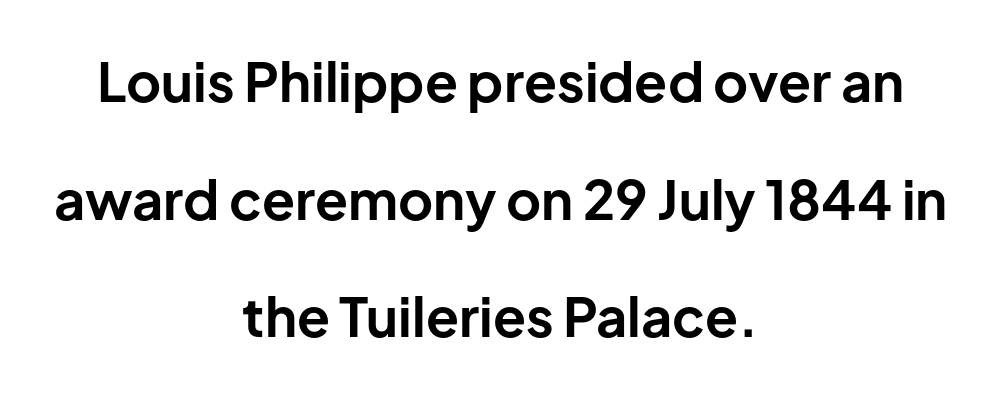
The image shows 54 px bold sans-serif type, upright; set centered, loose line spacing (2.18x), normal letter spacing, not underlined; low stroke contrast and a medium x-height.
